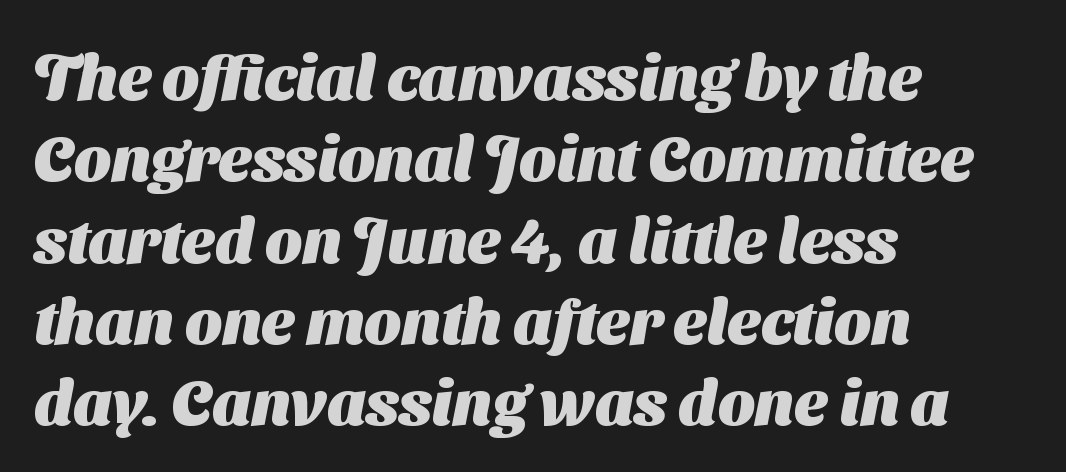
The image shows 64 px heavy sans-serif type; set left-aligned, normal line spacing (1.27x), normal letter spacing, not underlined; medium stroke contrast and a medium x-height.
